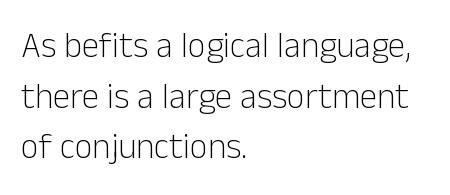
Q: Is the text bold? A: No.
Q: Is the text italic (slanted)? A: No, it is upright.
Q: Is the typeface a serif or a sans-serif typeface? A: Sans-serif.
Q: Is the text underlined? A: No.
Q: How is the paragraph aligned? A: Left-aligned.
Q: Is the spacing between letters normal or unusually wide? A: Normal.
Q: Is the spacing between lines tight, normal or loose? A: Normal.
Q: Width (condensed, normal, or wide)? A: Normal.
Q: Stroke contrast? A: Low.
Q: x-height? A: Medium.
Q: Monospaced? A: No.
